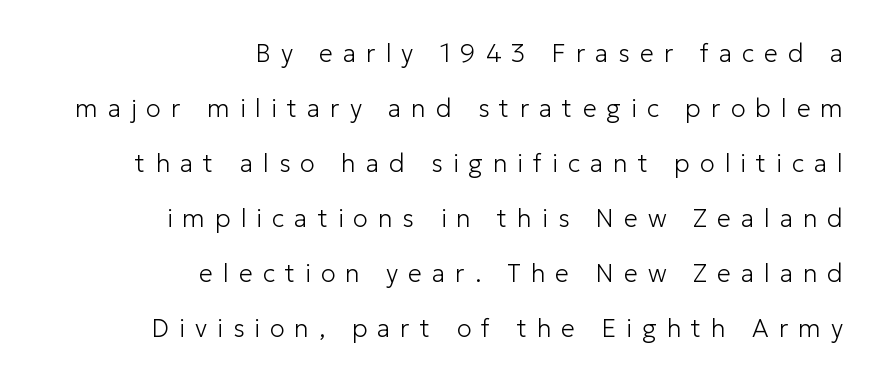
The rendering inserts visible extra space after every character. This is not heavy type; no bold has been used. Does the lettering tilt? It doesn't — this is upright. No word sits above an underline. Reading down the block, your eye finds every line finishing at a fixed right position. Reading down the column, the eye jumps a long way to each next line.
